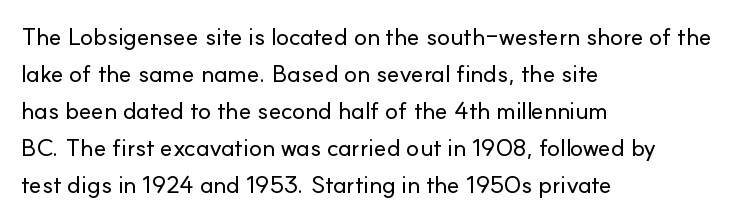
The image shows 24 px text type, upright; set left-aligned, normal line spacing (1.54x), normal letter spacing, not underlined.
